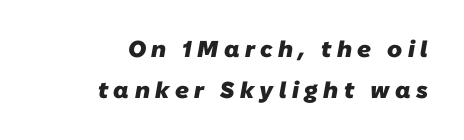
Q: Is the text bold? A: Yes.
Q: Is the text underlined? A: No.
Q: How is the paragraph aligned? A: Right-aligned.
Q: Is the spacing between letters normal or unusually wide? A: Unusually wide.
